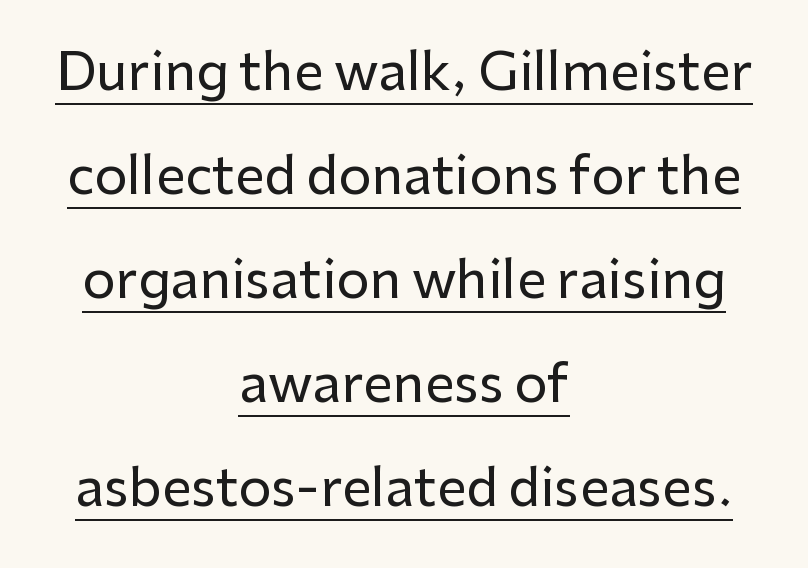
The image shows 52 px sans-serif type, upright; set centered, loose line spacing (2.0x), normal letter spacing, underlined; low stroke contrast and a medium x-height.
